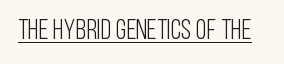
Emphasis is given by a line drawn under the lettering. The type sits square on the baseline with zero lean. What stands out about the letter spacing? Nothing — it is the standard amount. Do the characters align in a grid? No, the font is proportional. Stroke mass is kept to a normal reading level or below. The face used here is a sans, in the tradition of grotesques and geometrics.
